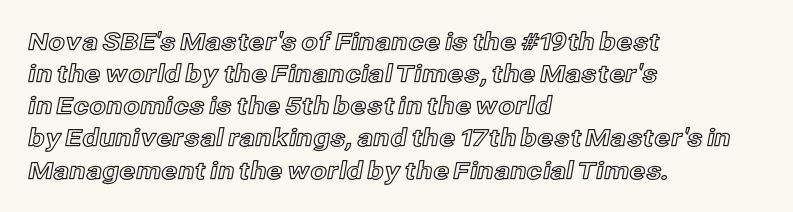
The image shows 24 px text type; set left-aligned, normal line spacing (1.34x), normal letter spacing, not underlined.
